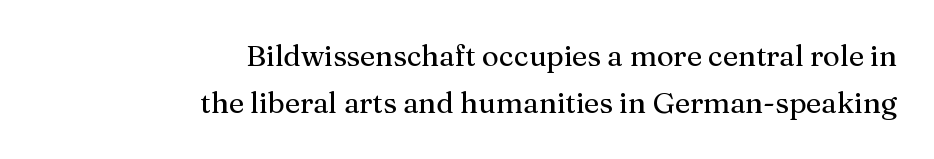
The baseline area is clear. The font's upright variant was chosen for this text. Visually the block forms a straight wall on the right and a jagged coastline on the left. A typesetter would call this leading conventional body-copy spacing. Letter spacing: default. Do the characters align in a grid? No, the font is proportional.
